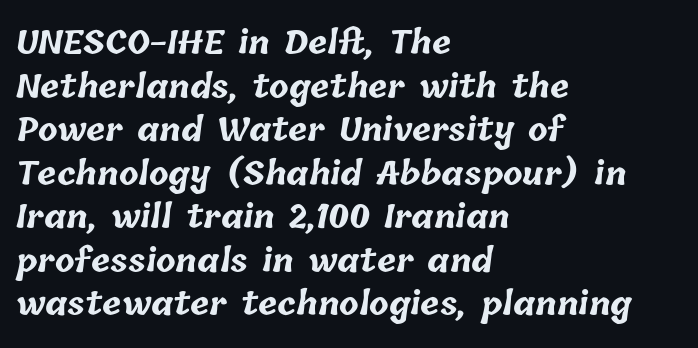
{"bold": "yes", "weight": "bold", "width": "normal", "stroke_contrast": "low", "x_height": "medium", "monospaced": "no", "underline": "no", "align": "left", "line_spacing": "normal", "line_spacing_ratio": 1.36, "letter_spacing": "normal", "letter_spacing_em": 0.0, "glyph_px": 32}
